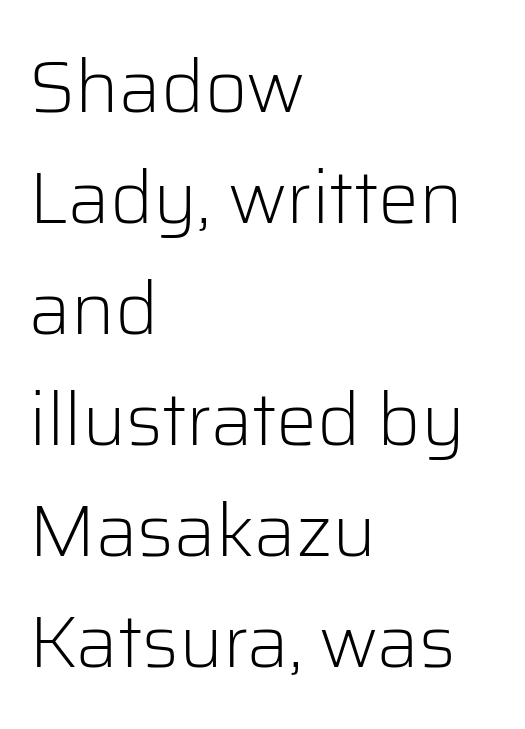
The image shows 73 px light sans-serif type, upright; set left-aligned, normal line spacing (1.52x), normal letter spacing, not underlined; low stroke contrast and a medium x-height.
